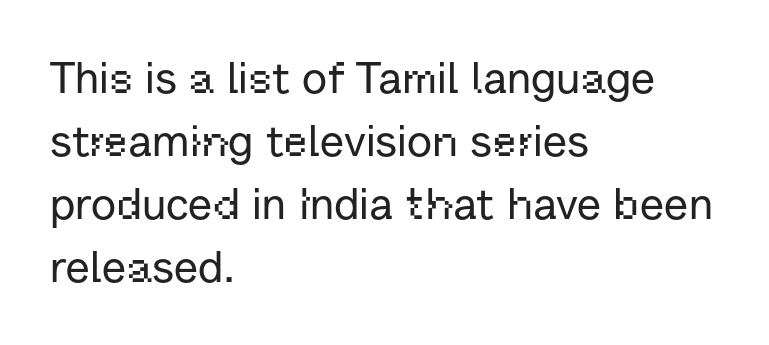
The image shows 44 px sans-serif type, upright; set left-aligned, normal line spacing (1.43x), normal letter spacing, not underlined; low stroke contrast and a medium x-height.
